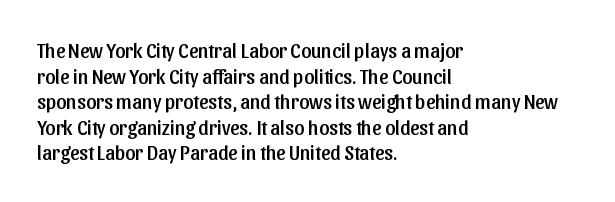
{"italic": "no", "underline": "no", "align": "left", "line_spacing": "normal", "line_spacing_ratio": 1.28, "letter_spacing": "normal", "letter_spacing_em": 0.0, "glyph_px": 20}
